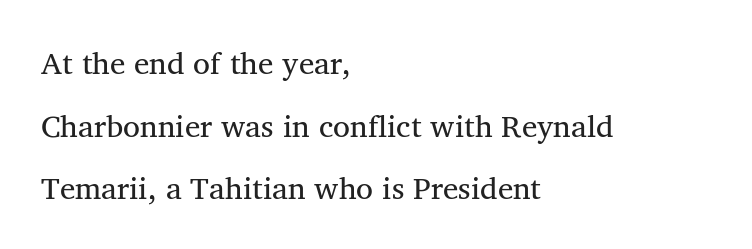
Are there feet on the stems? There are — it's a serif. Is the type heavy? It reads as light-to-regular instead. Widely set lines give the paragraph a tall, airy silhouette. Posture: upright roman.
